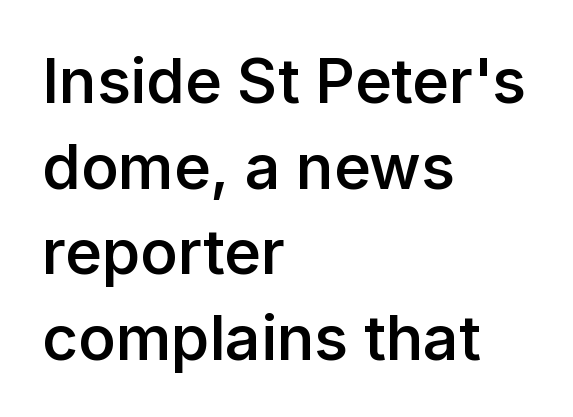
{"serif": "no", "italic": "no", "bold": "semi", "weight": "semibold", "width": "normal", "stroke_contrast": "low", "x_height": "medium", "monospaced": "no", "underline": "no", "align": "left", "line_spacing": "normal", "line_spacing_ratio": 1.38, "letter_spacing": "normal", "letter_spacing_em": 0.0, "glyph_px": 62}
